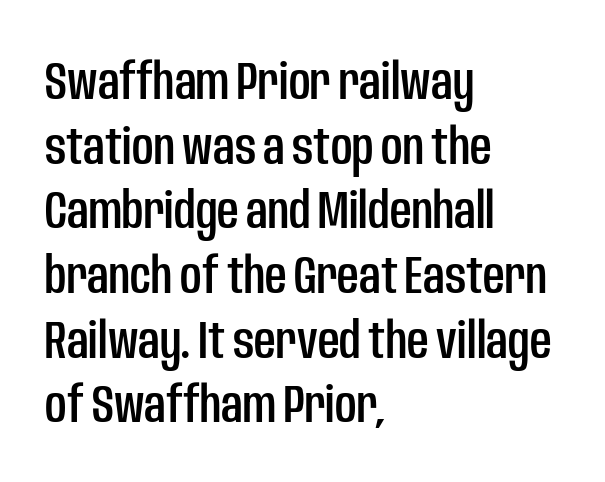
The image shows 53 px condensed sans-serif type, upright; set left-aligned, line spacing 1.22x, normal letter spacing, not underlined; low stroke contrast and a large x-height.
